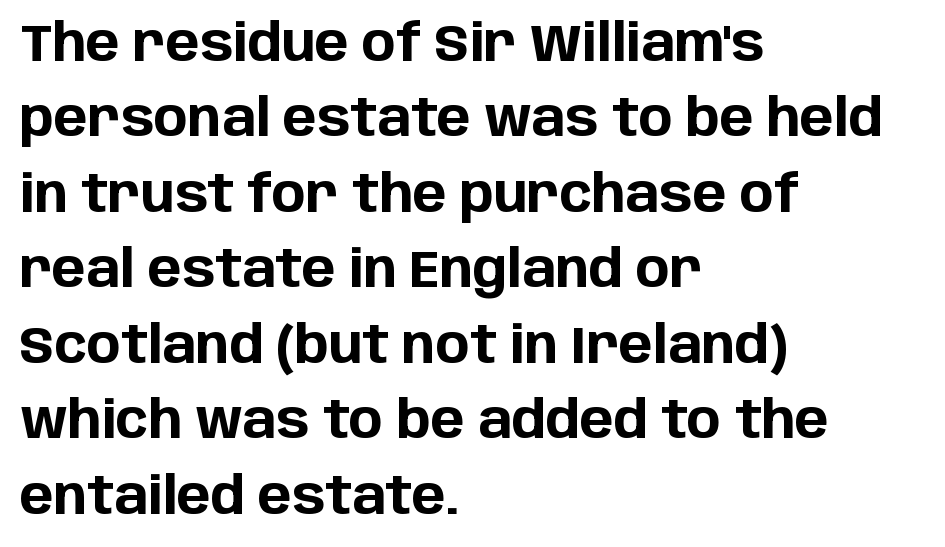
{"serif": "no", "italic": "no", "bold": "yes", "weight": "bold", "width": "normal", "stroke_contrast": "low", "x_height": "large", "monospaced": "no", "underline": "no", "align": "left", "line_spacing": "normal", "line_spacing_ratio": 1.48, "letter_spacing": "normal", "letter_spacing_em": 0.0, "glyph_px": 51}
